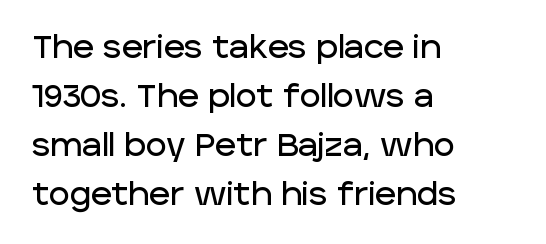
Q: Is the text italic (slanted)? A: No, it is upright.
Q: Is the typeface a serif or a sans-serif typeface? A: Sans-serif.
Q: Is the text underlined? A: No.
Q: How is the paragraph aligned? A: Left-aligned.
Q: Is the spacing between letters normal or unusually wide? A: Normal.
Q: Is the spacing between lines tight, normal or loose? A: Normal.
Q: Width (condensed, normal, or wide)? A: Normal.
Q: Stroke contrast? A: Low.
Q: x-height? A: Large.
Q: Monospaced? A: No.
